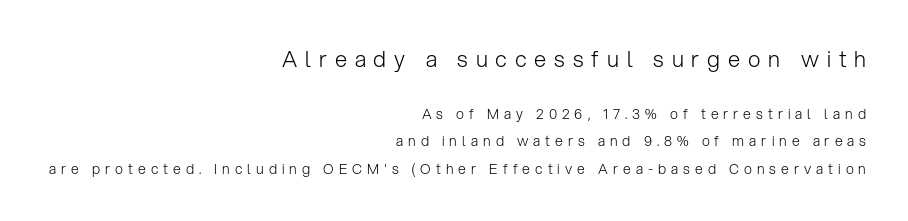
{"italic": "no", "bold": "no", "underline": "no", "align": "right", "line_spacing": "loose", "line_spacing_ratio": 1.96, "letter_spacing": "wide", "letter_spacing_em": 0.36, "larger_block": "first", "size_ratio": 1.57, "glyph_px": 22}
